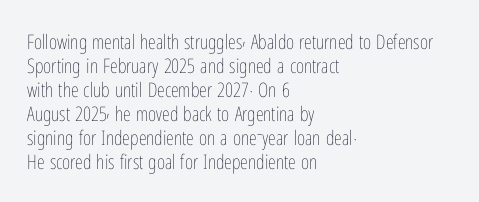
Descenders are the only things crossing below the line. Letters have the restrained weight of plain body copy at most. Where is the straight margin? On the left. Between one letter and the next there's only the usual sliver of space.
